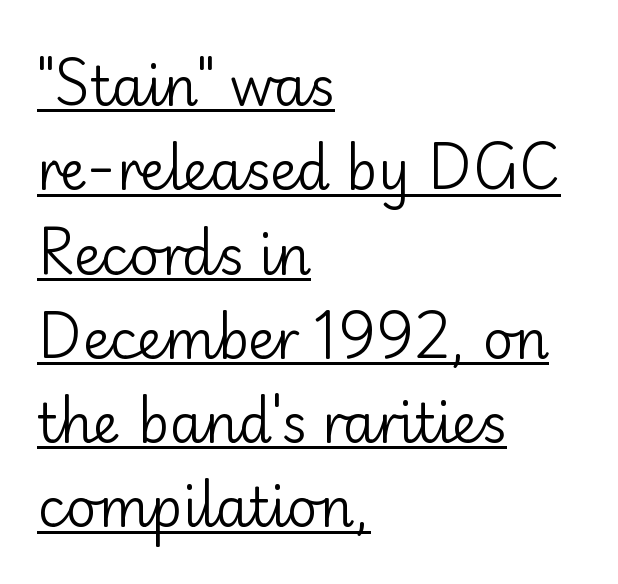
The image shows 53 px regular-weight sans-serif type, upright; set left-aligned, normal line spacing (1.59x), normal letter spacing, underlined; low stroke contrast and a small x-height.
